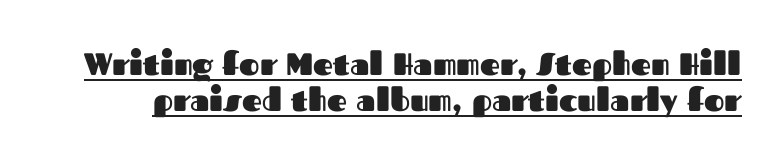
Summary of weight: heavy, a full bold. The rendering uses natural spacing where letterforms have individual widths. Serifs: no, the terminals of the letterforms are clean. Quick note: underline on.
